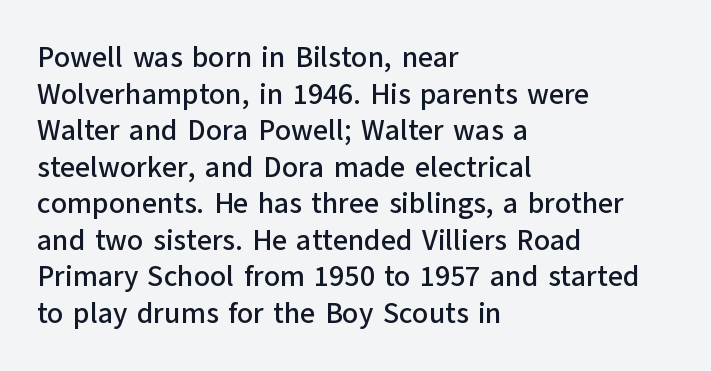
The image shows 29 px sans-serif type, upright; set left-aligned, normal line spacing (1.26x), normal letter spacing, not underlined; low stroke contrast and a medium x-height.
